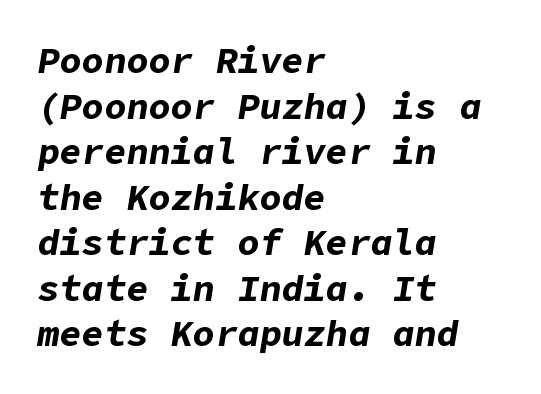
Q: Is the text bold? A: Yes.
Q: Is the text italic (slanted)? A: Yes, it leans right by about 9 degrees.
Q: Is the text underlined? A: No.
Q: How is the paragraph aligned? A: Left-aligned.
Q: Is the spacing between letters normal or unusually wide? A: Normal.
Q: Width (condensed, normal, or wide)? A: Normal.
Q: Stroke contrast? A: Low.
Q: x-height? A: Medium.
